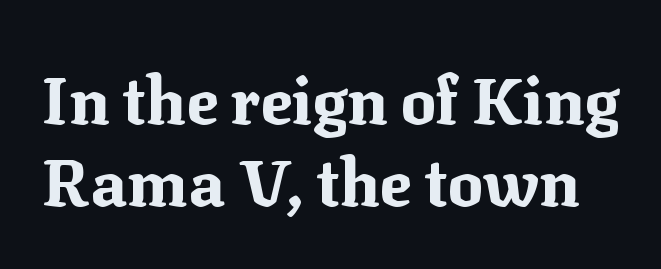
The image shows 66 px bold serif type, upright; set normal line spacing (1.25x), normal letter spacing, not underlined; medium stroke contrast and a medium x-height.
